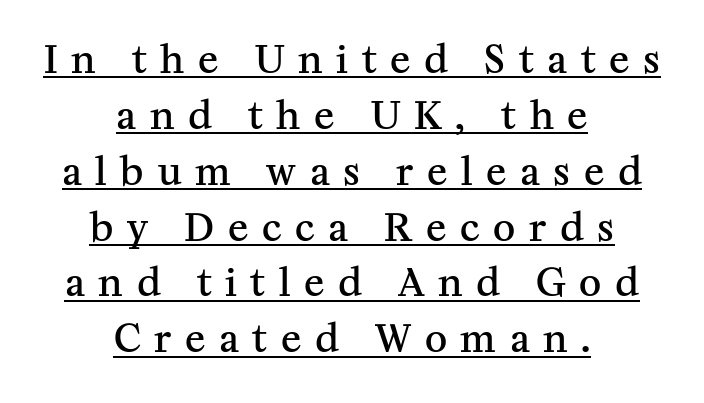
The image shows 38 px semibold serif type, upright; set centered, normal line spacing (1.47x), unusually wide letter spacing (+0.36 em), underlined; medium stroke contrast and a medium x-height.
